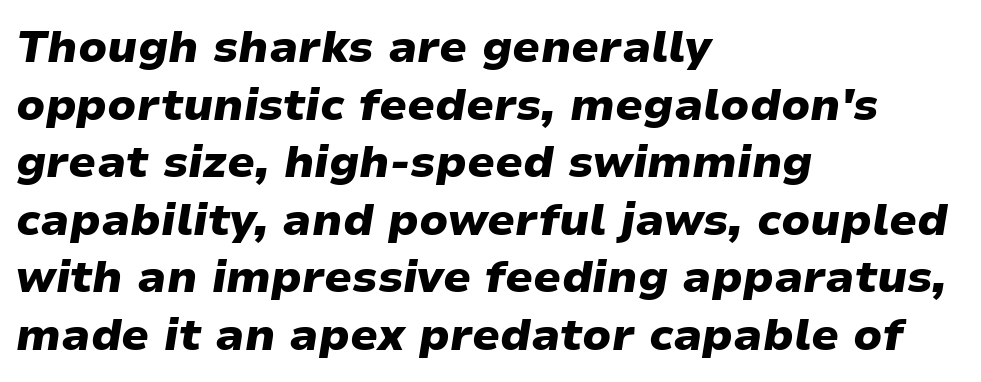
Each letter keeps its own natural width here, so spacing adapts to shape. The lettering tilts uniformly, giving the passage an italic look. Horizontal alignment here is leftward, the default for most running prose. On the weight axis this lands at bold, roughly 700. Letters rest on an invisible, unmarked baseline.
